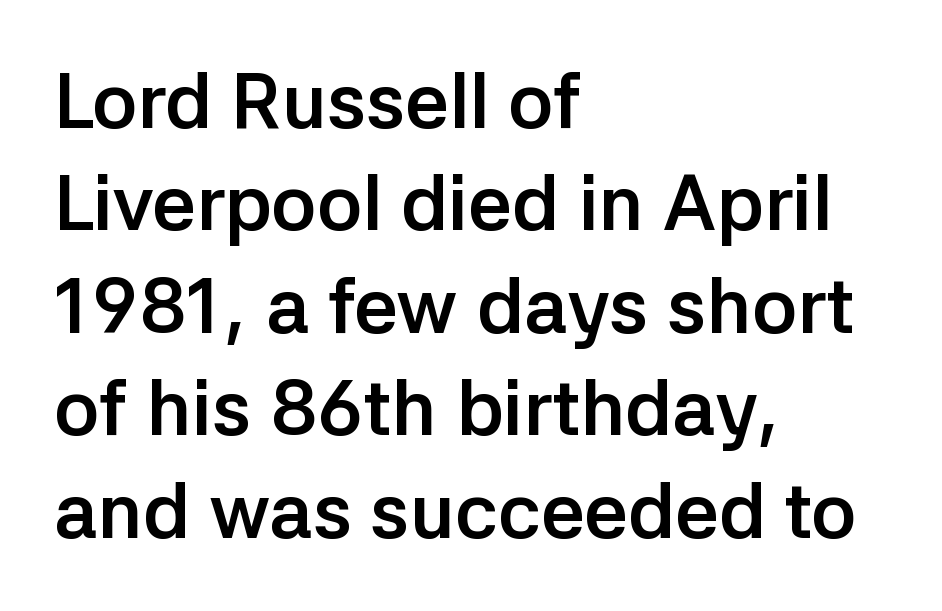
Q: Is the text bold? A: Yes.
Q: Is the text italic (slanted)? A: No, it is upright.
Q: Is the typeface a serif or a sans-serif typeface? A: Sans-serif.
Q: Is the text underlined? A: No.
Q: How is the paragraph aligned? A: Left-aligned.
Q: Is the spacing between letters normal or unusually wide? A: Normal.
Q: Is the spacing between lines tight, normal or loose? A: Normal.
Q: Width (condensed, normal, or wide)? A: Normal.
Q: Stroke contrast? A: Low.
Q: x-height? A: Medium.
Q: Monospaced? A: No.
